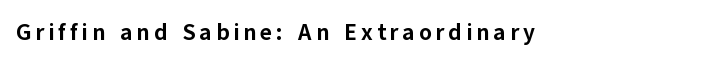
Q: Is the text bold? A: Yes.
Q: Is the text italic (slanted)? A: No, it is upright.
Q: Is the text underlined? A: No.
